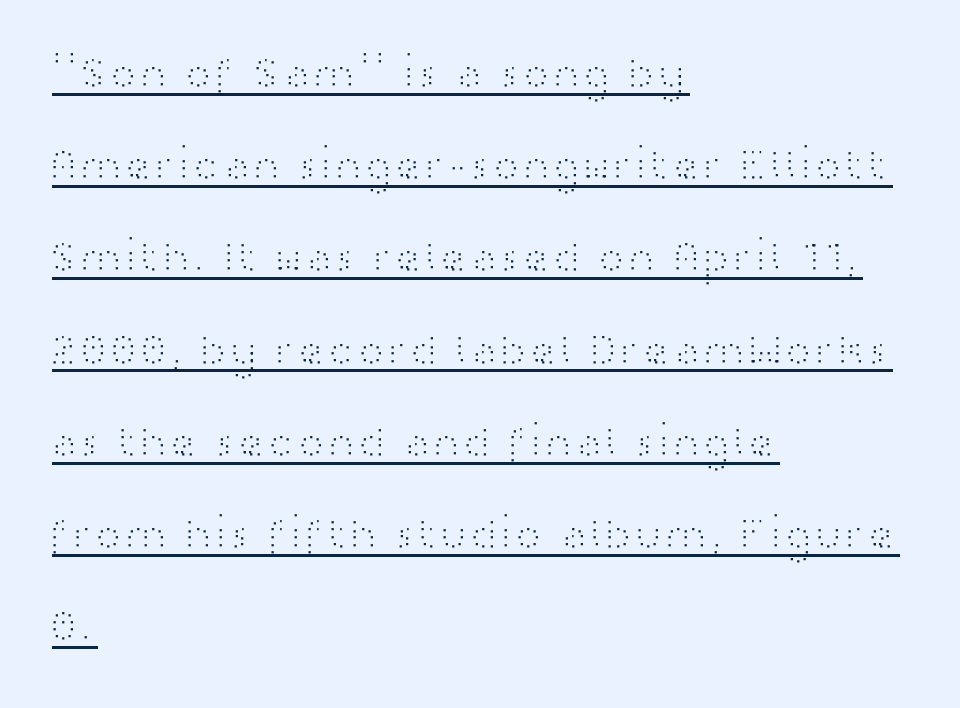
The image shows 45 px light, wide sans-serif type, upright; set left-aligned, loose line spacing (2.05x), normal letter spacing, underlined; high stroke contrast and a medium x-height.
